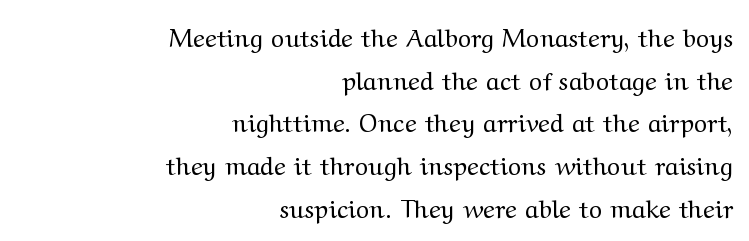
{"italic": "no", "bold": "no", "underline": "no", "align": "right", "line_spacing_ratio": 1.71, "letter_spacing": "normal", "letter_spacing_em": 0.0, "glyph_px": 25}
